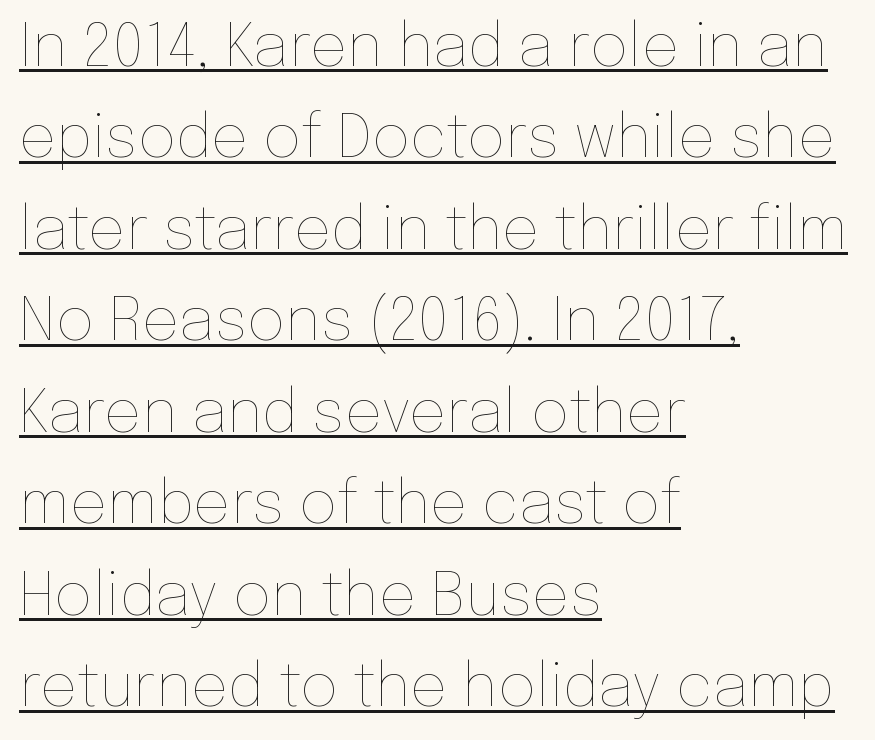
{"italic": "no", "bold": "no", "weight": "thin", "width": "normal", "stroke_contrast": "low", "x_height": "medium", "monospaced": "no", "underline": "yes", "align": "left", "line_spacing": "normal", "line_spacing_ratio": 1.55, "letter_spacing": "normal", "letter_spacing_em": 0.0, "glyph_px": 59}
